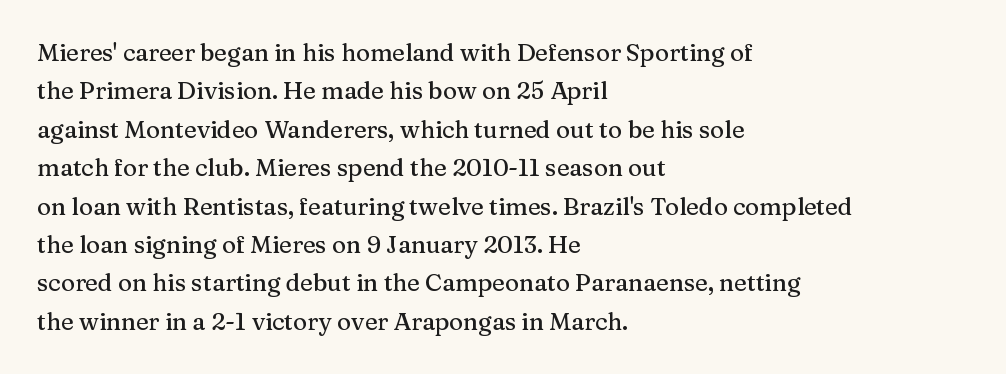
The image shows 24 px text type, upright; set left-aligned, normal line spacing (1.6x), normal letter spacing, not underlined.
